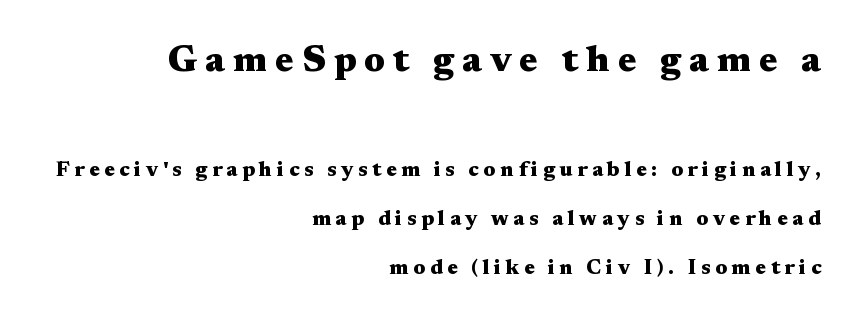
Descenders hang freely into open space. Large over small — that's the arrangement of the two blocks here. Where is the straight margin? On the right. This sample has the flowing, uneven cadence of proportional lettering. You could fit nearly another row in the gap between these rows.
